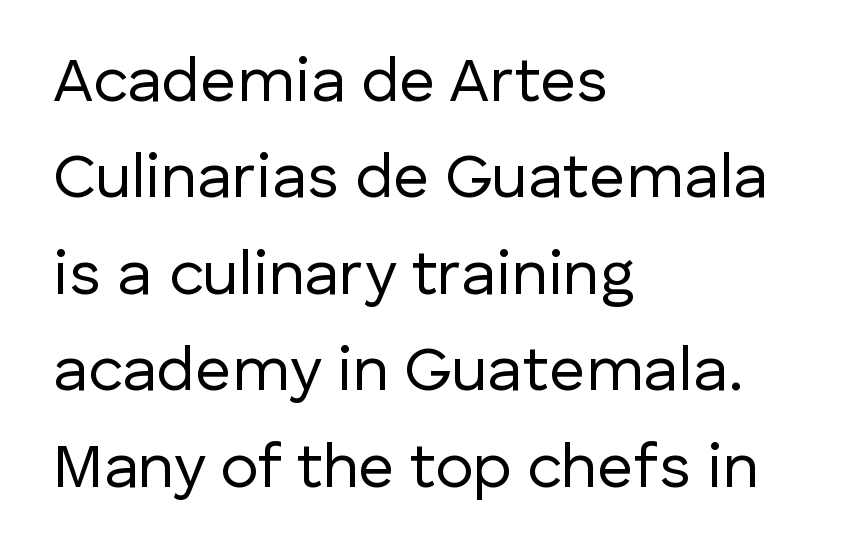
Observe the absence of serifs on each vertical stroke in this sample. Line spacing here is normal. Do the characters align in a grid? No, the font is proportional. Letter spacing: default. Line beginnings align vertically; line endings do not.
